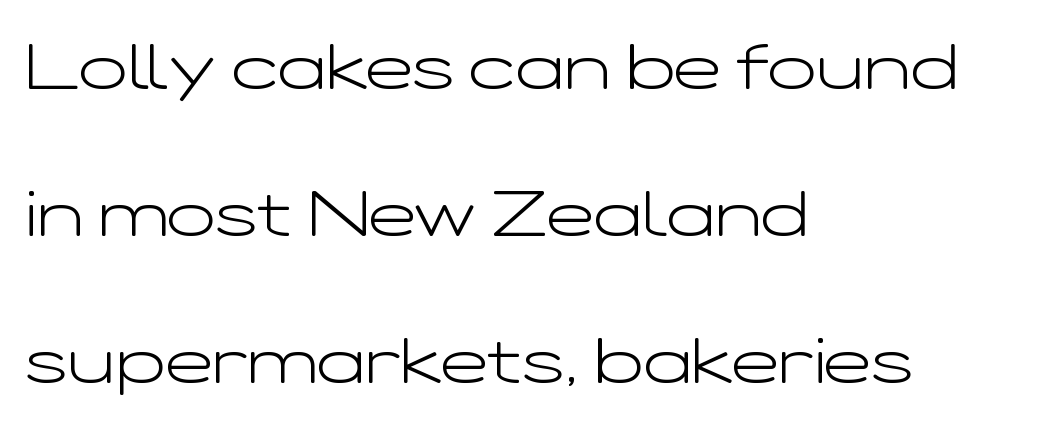
{"serif": "no", "italic": "no", "bold": "no", "weight": "light", "width": "wide", "stroke_contrast": "low", "x_height": "medium", "monospaced": "no", "underline": "no", "align": "left", "line_spacing": "loose", "line_spacing_ratio": 2.3, "letter_spacing": "normal", "letter_spacing_em": 0.0, "glyph_px": 64}
